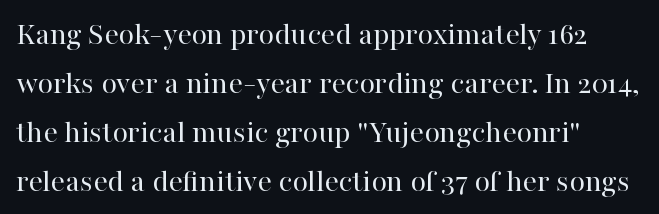
{"serif": "yes", "italic": "no", "bold": "no", "weight": "regular", "width": "normal", "stroke_contrast": "high", "x_height": "medium", "monospaced": "no", "underline": "no", "align": "left", "line_spacing": "normal", "line_spacing_ratio": 1.53, "letter_spacing": "normal", "letter_spacing_em": 0.0, "glyph_px": 32}
